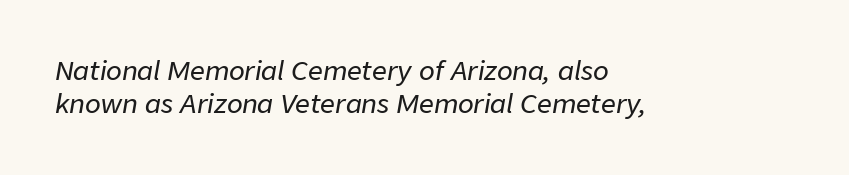
Only glyphs here, with clear space below each row. Notice how descenders clear the ascenders below comfortably — that's standard leading. Left-aligned paragraph, ragged on the right. Is the letter spacing exaggerated? No — it looks like the ordinary default. You can tell it's italic because the verticals aren't actually vertical.
